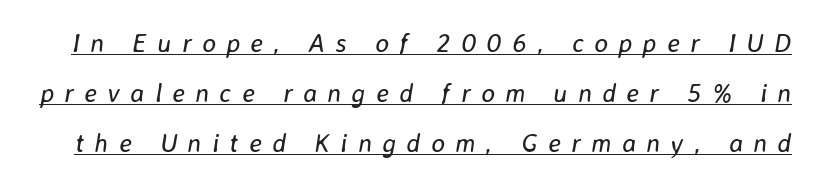
Q: Is the text bold? A: No.
Q: Is the text italic (slanted)? A: Yes, it leans right by about 8 degrees.
Q: Is the text underlined? A: Yes.
Q: Is the spacing between letters normal or unusually wide? A: Unusually wide.
Q: Is the spacing between lines tight, normal or loose? A: Loose.
